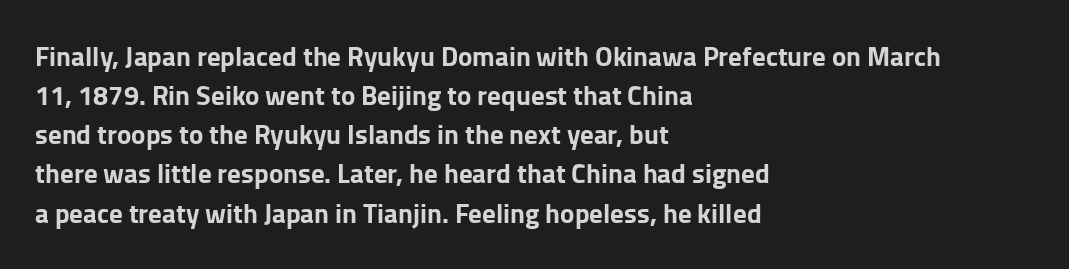
{"italic": "no", "bold": "yes", "underline": "no", "align": "left", "line_spacing": "normal", "line_spacing_ratio": 1.45, "letter_spacing": "normal", "letter_spacing_em": 0.0, "glyph_px": 27}
